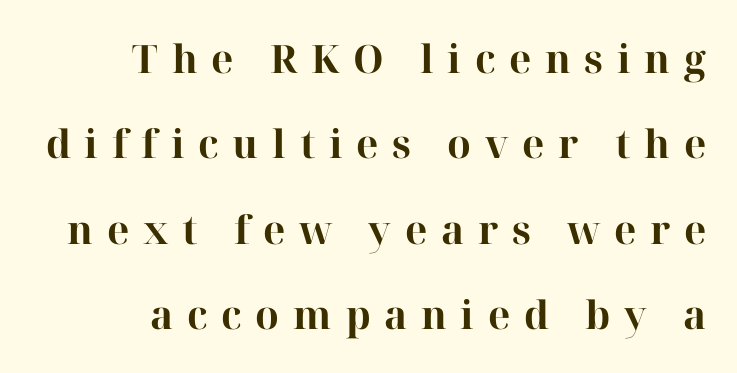
Q: Is the text bold? A: Yes.
Q: Is the text italic (slanted)? A: No, it is upright.
Q: Is the typeface a serif or a sans-serif typeface? A: Serif.
Q: Is the text underlined? A: No.
Q: How is the paragraph aligned? A: Right-aligned.
Q: Is the spacing between letters normal or unusually wide? A: Unusually wide.
Q: Is the spacing between lines tight, normal or loose? A: Loose.
Q: Width (condensed, normal, or wide)? A: Normal.
Q: Stroke contrast? A: High.
Q: x-height? A: Medium.
Q: Monospaced? A: No.
